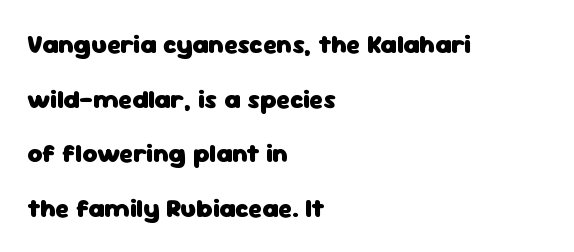
Q: Is the text bold? A: Yes.
Q: Is the text italic (slanted)? A: No, it is upright.
Q: Is the text underlined? A: No.
Q: How is the paragraph aligned? A: Left-aligned.
Q: Is the spacing between letters normal or unusually wide? A: Normal.
Q: Is the spacing between lines tight, normal or loose? A: Loose.
